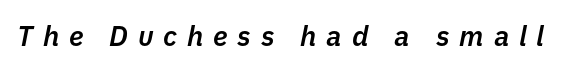
{"italic": "yes", "lean": "right", "slant_degrees": 11, "bold": "semi", "weight": "semibold", "width": "normal", "stroke_contrast": "low", "x_height": "medium", "monospaced": "no", "underline": "no", "letter_spacing": "wide", "letter_spacing_em": 0.35, "glyph_px": 28}
